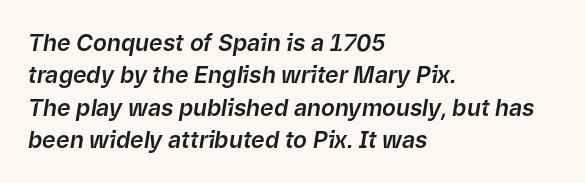
Just letters on the line, the space beneath them empty. One glance says typical: line gaps are just what's usual. Is the letter spacing exaggerated? No — it looks like the ordinary default. Line beginnings align vertically; line endings do not. If you drew a line through each stem, it would be angled.
